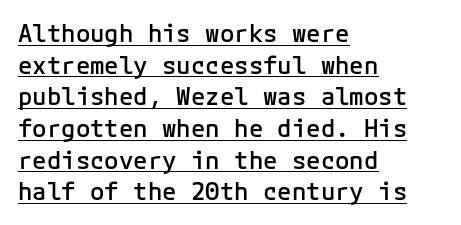
{"italic": "no", "bold": "semi", "underline": "yes", "align": "left", "line_spacing": "normal", "line_spacing_ratio": 1.32, "letter_spacing": "normal", "letter_spacing_em": 0.0, "glyph_px": 24}
